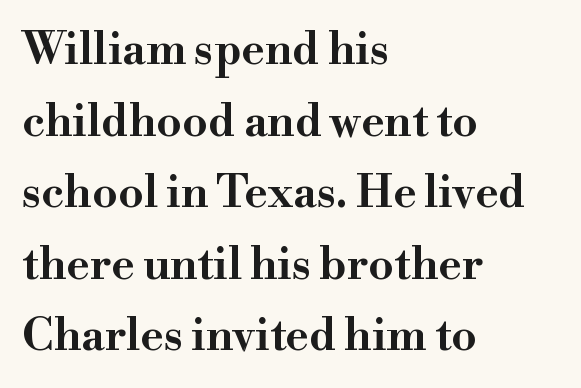
{"serif": "yes", "italic": "no", "width": "wide", "stroke_contrast": "high", "x_height": "small", "monospaced": "no", "underline": "no", "align": "left", "line_spacing": "normal", "line_spacing_ratio": 1.59, "letter_spacing": "normal", "letter_spacing_em": 0.0, "glyph_px": 45}
